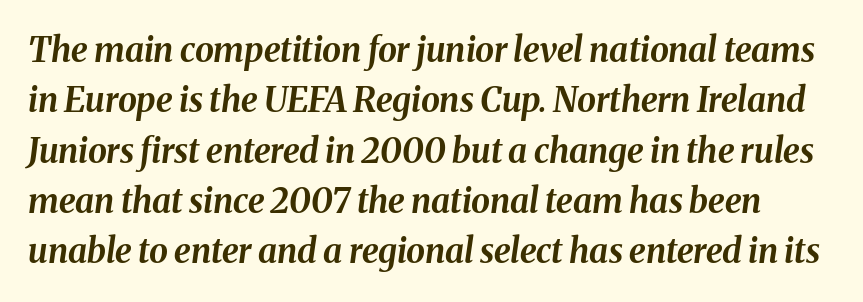
Q: Is the text bold? A: Yes.
Q: Is the text italic (slanted)? A: Yes, it leans right by about 8 degrees.
Q: Is the text underlined? A: No.
Q: Is the spacing between letters normal or unusually wide? A: Normal.
Q: Is the spacing between lines tight, normal or loose? A: Normal.
Q: Width (condensed, normal, or wide)? A: Normal.
Q: Stroke contrast? A: Medium.
Q: x-height? A: Medium.
Q: Monospaced? A: No.
